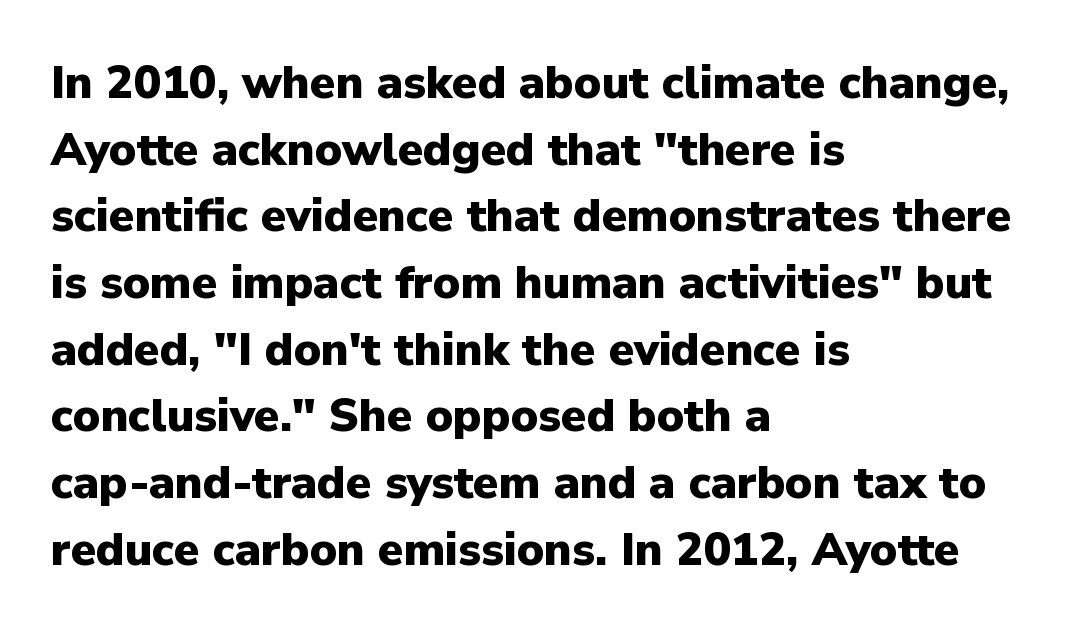
The image shows 46 px heavy sans-serif type, upright; set left-aligned, normal line spacing (1.45x), normal letter spacing, not underlined; low stroke contrast and a medium x-height.
